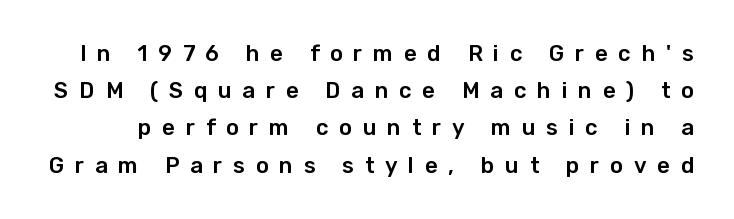
Q: Is the text italic (slanted)? A: No, it is upright.
Q: Is the text underlined? A: No.
Q: Is the spacing between letters normal or unusually wide? A: Unusually wide.
Q: Is the spacing between lines tight, normal or loose? A: Normal.
